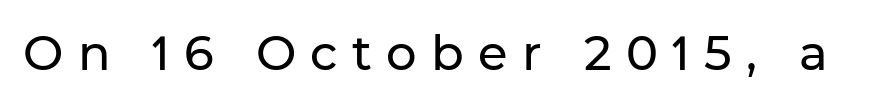
{"serif": "no", "italic": "no", "width": "normal", "stroke_contrast": "low", "x_height": "medium", "monospaced": "no", "underline": "no", "letter_spacing": "wide", "letter_spacing_em": 0.3, "glyph_px": 48}
